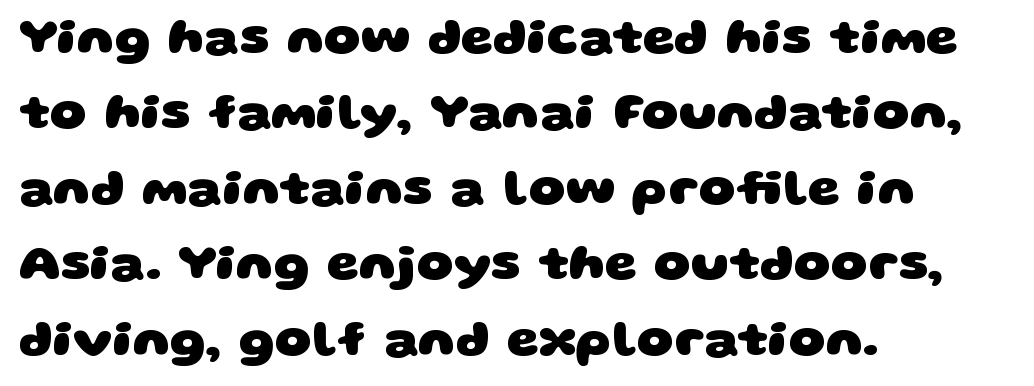
The face used here is proportionally spaced, like ordinary book or web type. Strong, thick strokes mark this as bold type. Letter spacing: default. A clean baseline with only descenders dipping below it. Examine the stroke ends and you'll find no serifs. Casual observation: everything's shoved over to the left.
